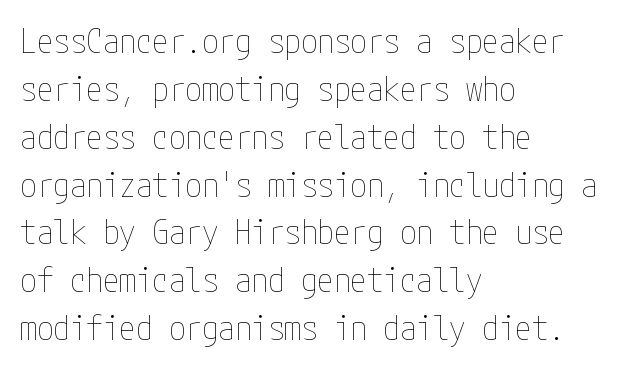
{"italic": "no", "bold": "no", "weight": "thin", "width": "condensed", "stroke_contrast": "low", "x_height": "medium", "underline": "no", "align": "left", "line_spacing": "normal", "line_spacing_ratio": 1.45, "letter_spacing": "normal", "letter_spacing_em": 0.0, "glyph_px": 33}
